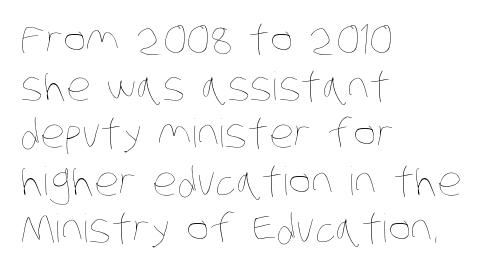
Caption: multi-line text, flush left, ragged right. Character widths vary here, with narrow letters taking less room than wide ones. The letterforms sit at book weight or below. This rendering leaves character spacing at its baseline value. Quick note: underline off.
